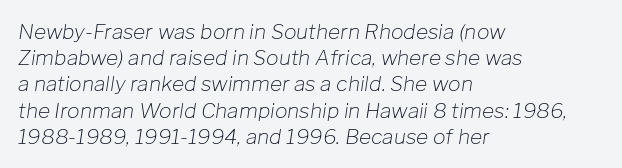
Q: Is the text bold? A: No.
Q: Is the text italic (slanted)? A: Yes, it leans right by about 8 degrees.
Q: Is the text underlined? A: No.
Q: How is the paragraph aligned? A: Left-aligned.
Q: Is the spacing between letters normal or unusually wide? A: Normal.
Q: Is the spacing between lines tight, normal or loose? A: Normal.
